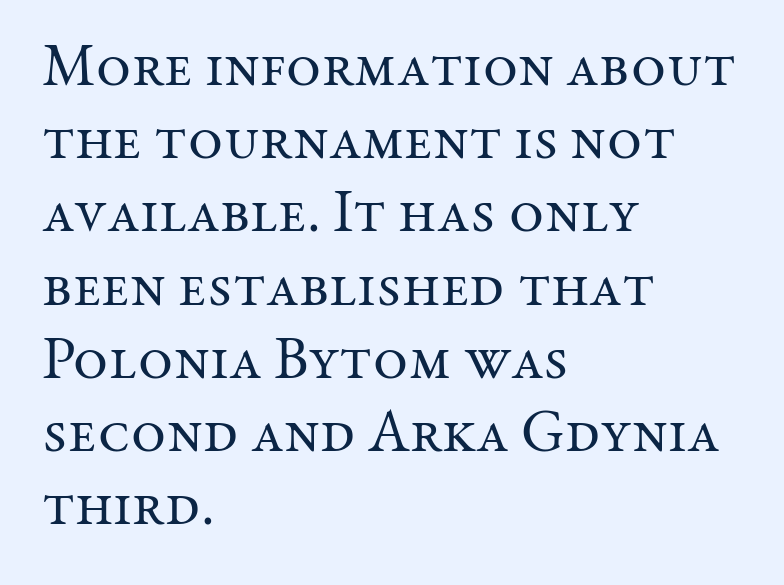
{"serif": "yes", "italic": "no", "bold": "no", "weight": "regular", "width": "normal", "stroke_contrast": "medium", "x_height": "medium", "monospaced": "no", "underline": "no", "align": "left", "line_spacing_ratio": 1.22, "letter_spacing": "normal", "letter_spacing_em": 0.0, "glyph_px": 60}
